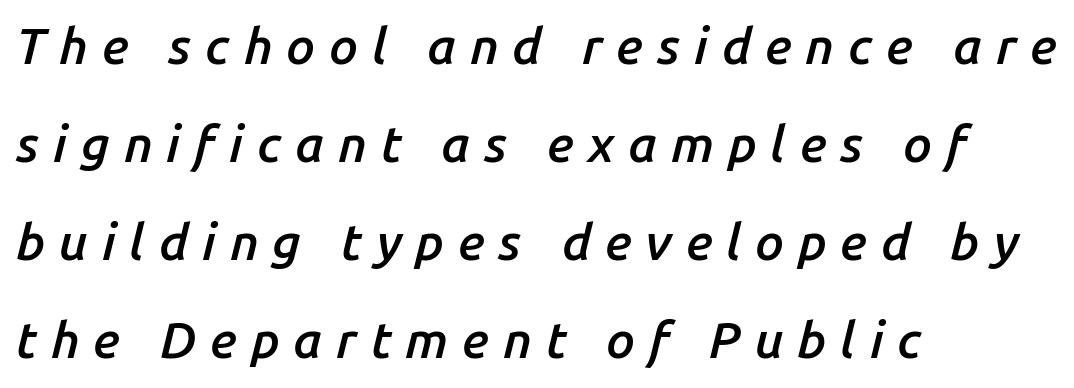
The image shows 51 px semibold type, italic (leaning right); set left-aligned, loose line spacing (1.92x), unusually wide letter spacing (+0.27 em), not underlined; low stroke contrast and a medium x-height.
